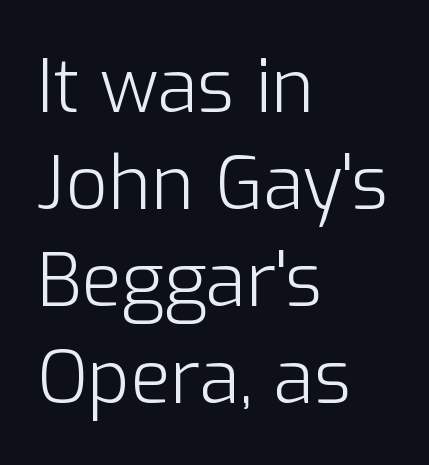
{"serif": "no", "italic": "no", "bold": "no", "weight": "light", "width": "normal", "stroke_contrast": "low", "x_height": "medium", "monospaced": "no", "underline": "no", "align": "left", "line_spacing": "normal", "line_spacing_ratio": 1.31, "letter_spacing": "normal", "letter_spacing_em": 0.0, "glyph_px": 74}
